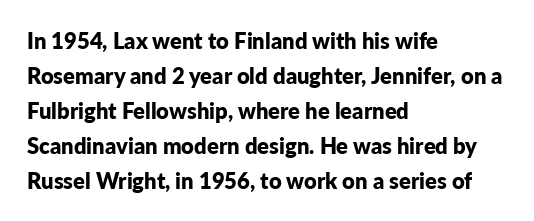
{"italic": "no", "bold": "yes", "underline": "no", "align": "left", "line_spacing": "normal", "line_spacing_ratio": 1.59, "letter_spacing": "normal", "letter_spacing_em": 0.0, "glyph_px": 22}
